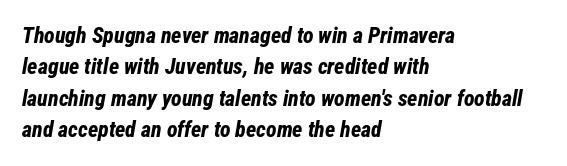
The image shows 22 px bold type, italic (leaning right); set left-aligned, normal line spacing (1.43x), normal letter spacing, not underlined.
